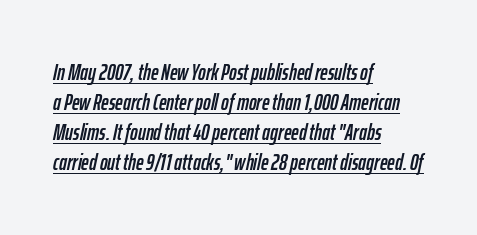
{"italic": "yes", "lean": "right", "slant_degrees": 12, "underline": "yes", "align": "left", "line_spacing": "normal", "line_spacing_ratio": 1.31, "letter_spacing": "normal", "letter_spacing_em": 0.0, "glyph_px": 23}
